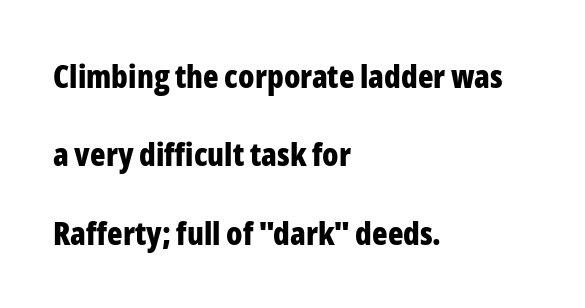
Q: Is the text bold? A: Yes.
Q: Is the text italic (slanted)? A: No, it is upright.
Q: Is the typeface a serif or a sans-serif typeface? A: Sans-serif.
Q: Is the text underlined? A: No.
Q: How is the paragraph aligned? A: Left-aligned.
Q: Is the spacing between letters normal or unusually wide? A: Normal.
Q: Is the spacing between lines tight, normal or loose? A: Loose.
Q: Width (condensed, normal, or wide)? A: Condensed.
Q: Stroke contrast? A: Low.
Q: x-height? A: Medium.
Q: Monospaced? A: No.
